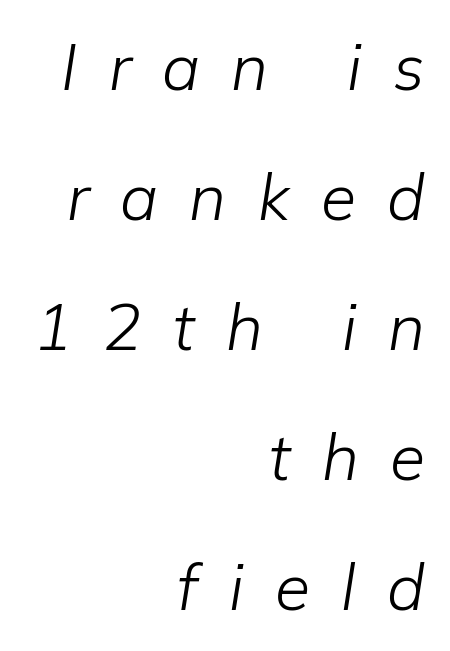
{"italic": "yes", "lean": "right", "slant_degrees": 9, "bold": "no", "weight": "light", "width": "normal", "stroke_contrast": "low", "x_height": "medium", "monospaced": "no", "underline": "no", "align": "right", "line_spacing": "loose", "line_spacing_ratio": 2.03, "letter_spacing": "wide", "letter_spacing_em": 0.49, "glyph_px": 64}
